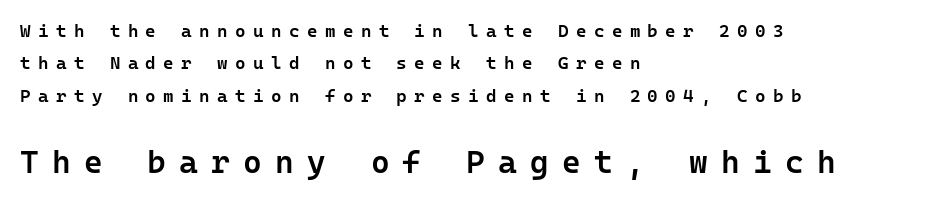
The image shows 32 px semibold sans-serif type, upright; set left-aligned, line spacing 1.8x, unusually wide letter spacing (+0.41 em), not underlined; the second (bottom) block is 1.78x larger; low stroke contrast and a medium x-height.
